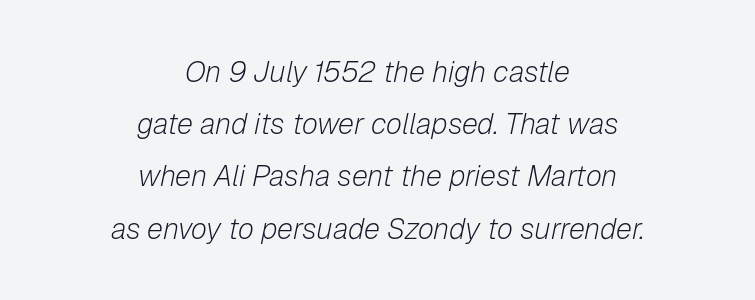
Q: Is the text bold? A: No.
Q: Is the text italic (slanted)? A: Yes, it leans right by about 12 degrees.
Q: Is the text underlined? A: No.
Q: How is the paragraph aligned? A: Centered.
Q: Is the spacing between letters normal or unusually wide? A: Normal.
Q: Width (condensed, normal, or wide)? A: Normal.
Q: Stroke contrast? A: Low.
Q: x-height? A: Medium.
Q: Monospaced? A: No.
